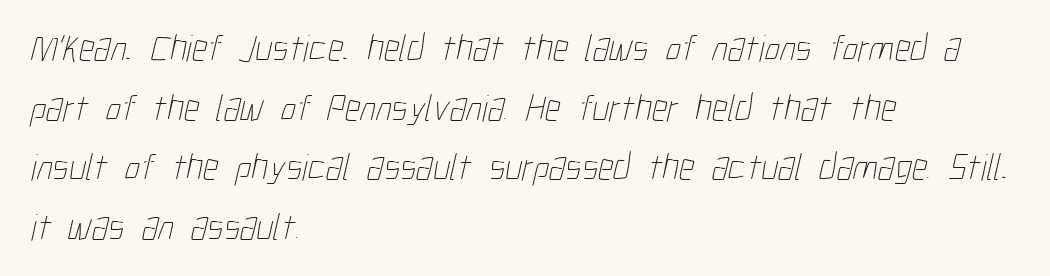
Q: Is the text bold? A: No.
Q: Is the text underlined? A: No.
Q: How is the paragraph aligned? A: Left-aligned.
Q: Is the spacing between letters normal or unusually wide? A: Normal.
Q: Is the spacing between lines tight, normal or loose? A: Normal.
Q: Width (condensed, normal, or wide)? A: Condensed.
Q: Stroke contrast? A: Low.
Q: x-height? A: Medium.
Q: Monospaced? A: No.
